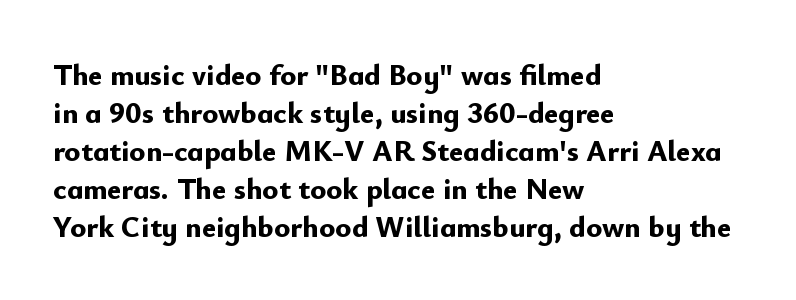
Q: Is the text bold? A: Yes.
Q: Is the text italic (slanted)? A: No, it is upright.
Q: Is the typeface a serif or a sans-serif typeface? A: Sans-serif.
Q: Is the text underlined? A: No.
Q: How is the paragraph aligned? A: Left-aligned.
Q: Is the spacing between letters normal or unusually wide? A: Normal.
Q: Is the spacing between lines tight, normal or loose? A: Normal.
Q: Width (condensed, normal, or wide)? A: Normal.
Q: Stroke contrast? A: Low.
Q: x-height? A: Small.
Q: Monospaced? A: No.
